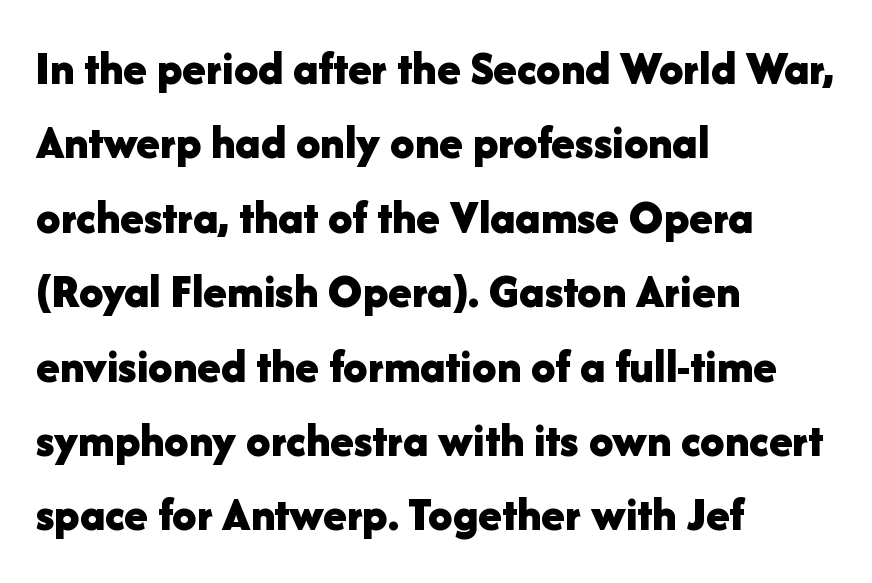
Q: Is the text bold? A: Yes.
Q: Is the text italic (slanted)? A: No, it is upright.
Q: Is the typeface a serif or a sans-serif typeface? A: Sans-serif.
Q: Is the text underlined? A: No.
Q: How is the paragraph aligned? A: Left-aligned.
Q: Is the spacing between letters normal or unusually wide? A: Normal.
Q: Is the spacing between lines tight, normal or loose? A: Normal.
Q: Width (condensed, normal, or wide)? A: Normal.
Q: Stroke contrast? A: Low.
Q: x-height? A: Medium.
Q: Monospaced? A: No.
